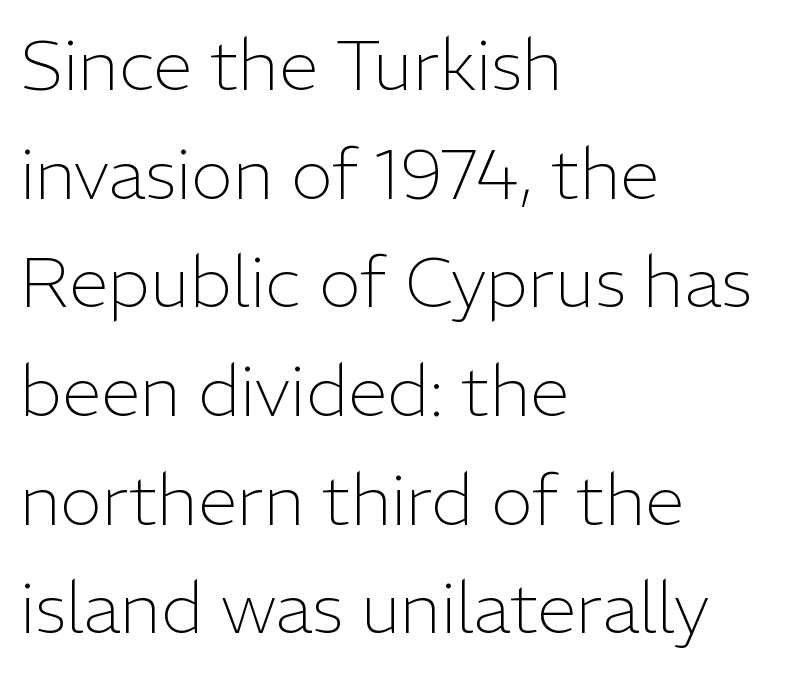
Q: Is the text bold? A: No.
Q: Is the text italic (slanted)? A: No, it is upright.
Q: Is the typeface a serif or a sans-serif typeface? A: Sans-serif.
Q: Is the text underlined? A: No.
Q: How is the paragraph aligned? A: Left-aligned.
Q: Is the spacing between letters normal or unusually wide? A: Normal.
Q: Is the spacing between lines tight, normal or loose? A: Normal.
Q: Width (condensed, normal, or wide)? A: Normal.
Q: Stroke contrast? A: Low.
Q: x-height? A: Medium.
Q: Monospaced? A: No.
